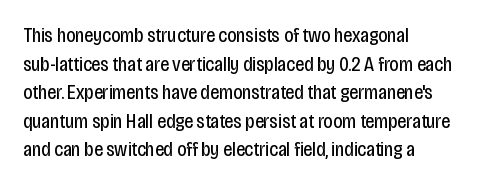
Q: Is the text bold? A: No.
Q: Is the text italic (slanted)? A: No, it is upright.
Q: Is the text underlined? A: No.
Q: How is the paragraph aligned? A: Left-aligned.
Q: Is the spacing between letters normal or unusually wide? A: Normal.
Q: Is the spacing between lines tight, normal or loose? A: Normal.
